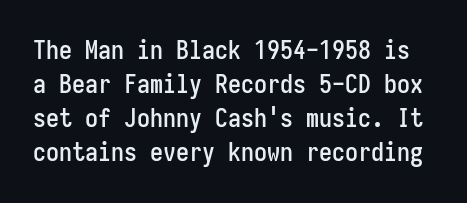
The image shows 26 px text type, upright; set normal line spacing (1.31x), normal letter spacing, not underlined.
